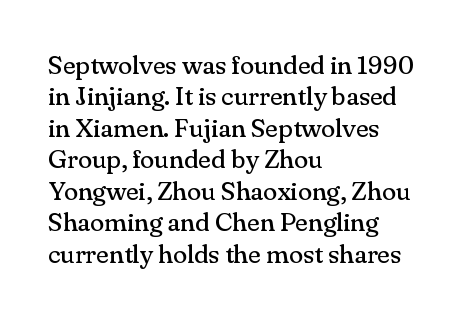
What stands out about the letter spacing? Nothing — it is the standard amount. The rendering anchors every line to the left-hand side. A light-to-regular cut is what we see here. Ordinary non-slanted type is in use.
